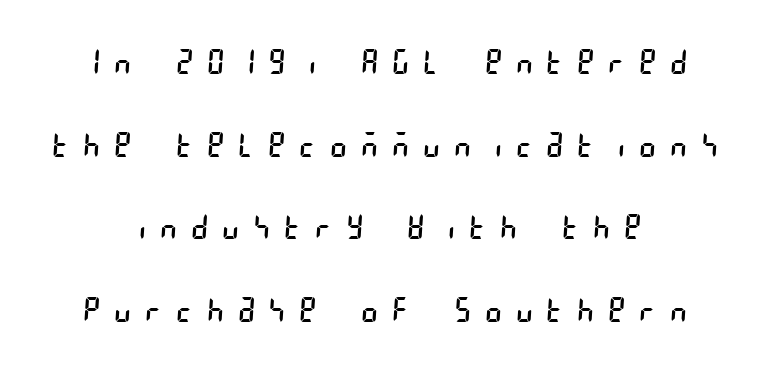
Underline: absent. The strokes are not fattened; the text isn't bold. Alignment: centered. The space between consecutive lines is lavish. Letterform terminals end flat and unadorned throughout the passage. The horizontal fit of the characters is loose and conspicuously gappy.
